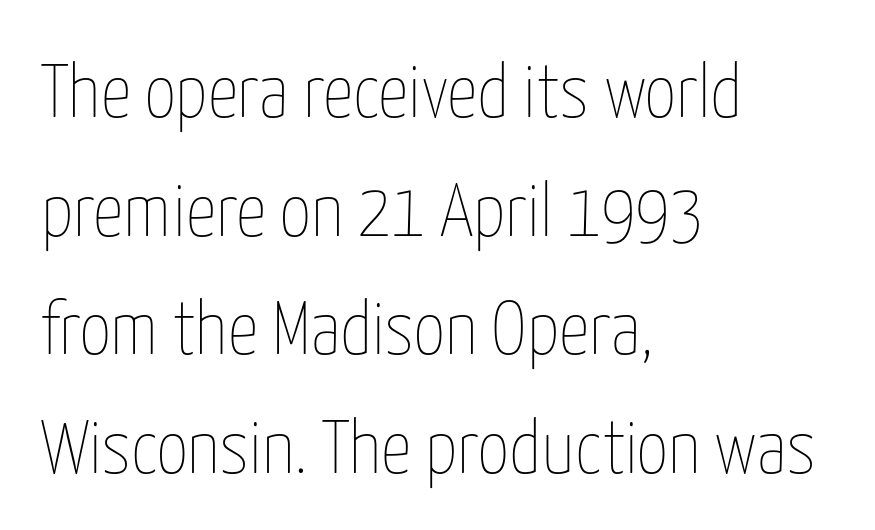
The designer left line spacing at the default. Posture: vertical. Letters have the restrained weight of plain body copy at most. Visually the block forms a straight wall on the left and a jagged coastline on the right. Think of a printed novel: that variable character pitch is what you see here. The type is set solid horizontally, with unmodified tracking.
